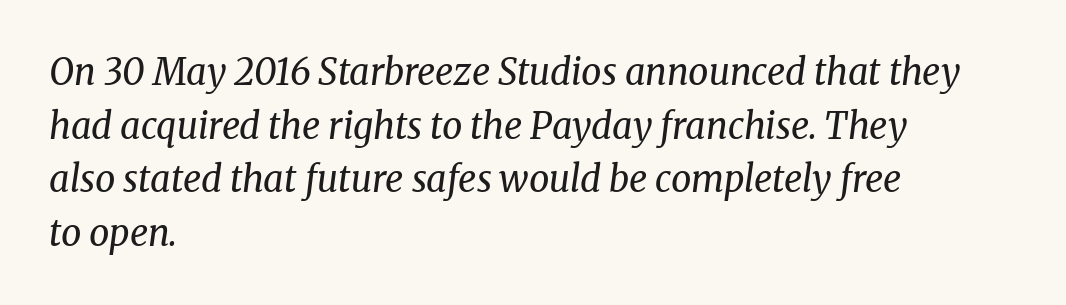
The image shows 36 px regular-weight serif type, italic (leaning right); set left-aligned, normal line spacing (1.49x), normal letter spacing, not underlined; medium stroke contrast and a medium x-height.
